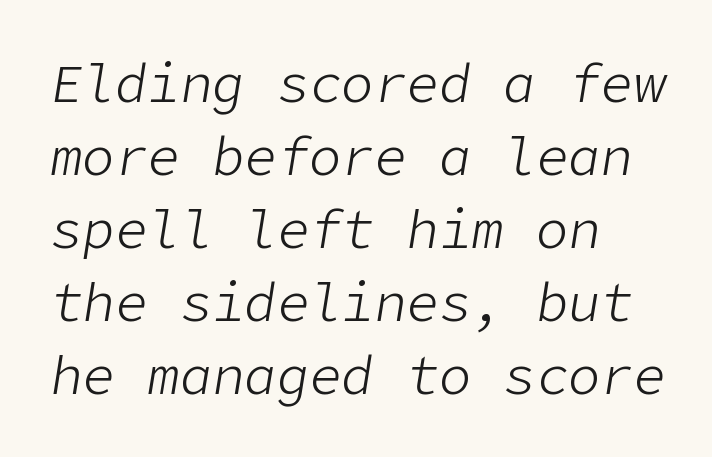
Each new line begins a customary step beneath the previous one. Compared with a centered layout, this one pins lines to the left instead. In terms of letterspacing, this is plain default setting. The passage shown is not underscored anywhere.
